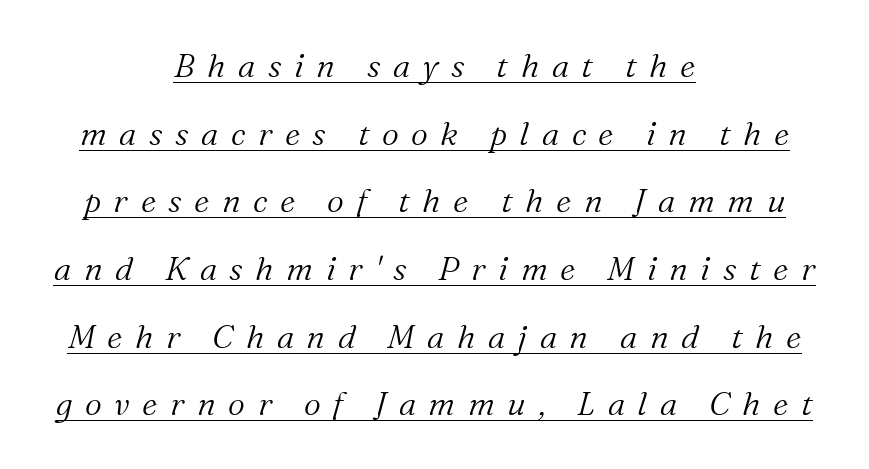
Q: Is the text bold? A: No.
Q: Is the text italic (slanted)? A: Yes, it leans right by about 16 degrees.
Q: Is the typeface a serif or a sans-serif typeface? A: Serif.
Q: Is the text underlined? A: Yes.
Q: How is the paragraph aligned? A: Centered.
Q: Is the spacing between letters normal or unusually wide? A: Unusually wide.
Q: Is the spacing between lines tight, normal or loose? A: Loose.
Q: Width (condensed, normal, or wide)? A: Normal.
Q: Stroke contrast? A: Medium.
Q: x-height? A: Medium.
Q: Monospaced? A: No.
